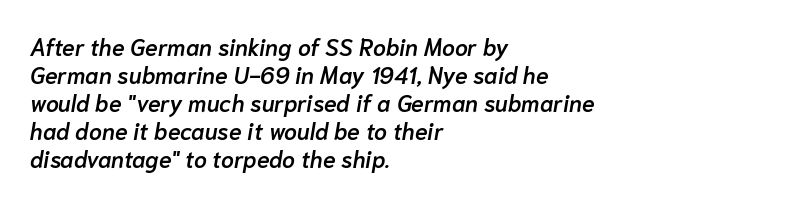
{"italic": "yes", "lean": "right", "slant_degrees": 10, "bold": "semi", "underline": "no", "align": "left", "line_spacing_ratio": 1.22, "letter_spacing": "normal", "letter_spacing_em": 0.0, "glyph_px": 23}
